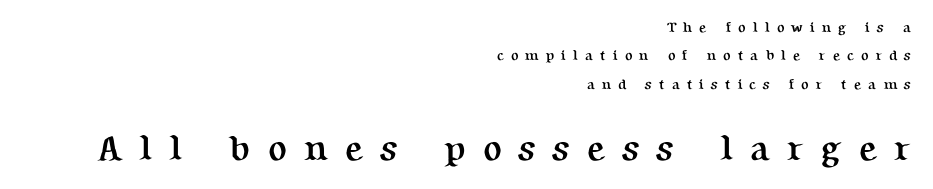
The image shows 35 px semibold serif type, upright; set right-aligned, loose line spacing (2.02x), unusually wide letter spacing (+0.49 em), not underlined; the second (bottom) block is 2.5x larger; medium stroke contrast and a medium x-height.
